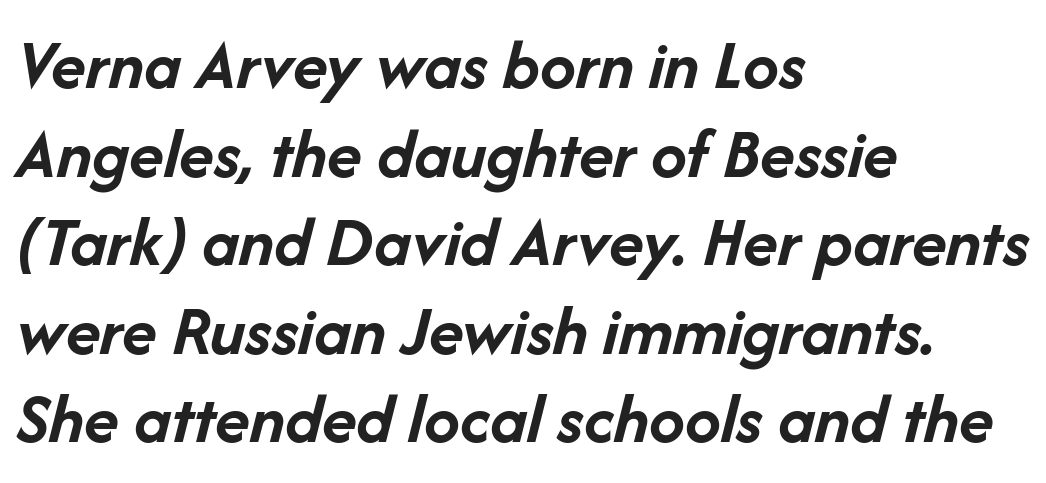
Q: Is the text bold? A: Yes.
Q: Is the text italic (slanted)? A: Yes, it leans right by about 14 degrees.
Q: Is the text underlined? A: No.
Q: How is the paragraph aligned? A: Left-aligned.
Q: Is the spacing between letters normal or unusually wide? A: Normal.
Q: Width (condensed, normal, or wide)? A: Normal.
Q: Stroke contrast? A: Low.
Q: x-height? A: Medium.
Q: Monospaced? A: No.
